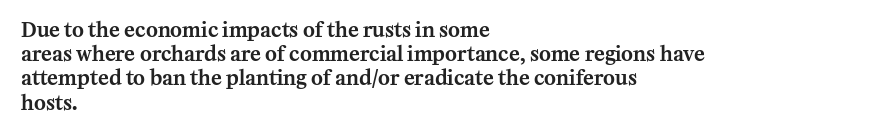
If you drew a line through each stem, it would be perfectly vertical. The line texture is even and compact thanks to regular tracking. Which margin do the lines hug? The left one — the right edge is uneven. Letters rest on an invisible, unmarked baseline.
